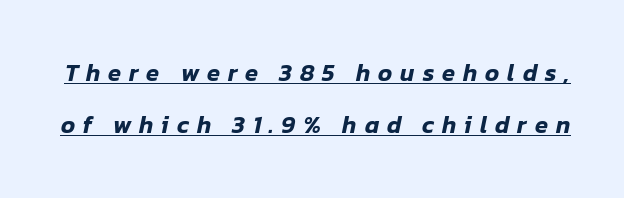
Q: Is the text italic (slanted)? A: Yes, it leans right by about 12 degrees.
Q: Is the text underlined? A: Yes.
Q: Is the spacing between letters normal or unusually wide? A: Unusually wide.
Q: Is the spacing between lines tight, normal or loose? A: Loose.
